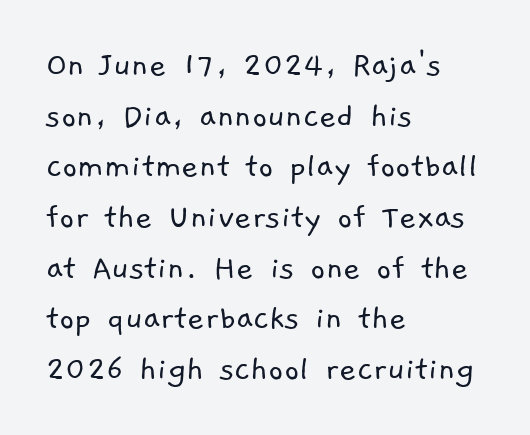
{"serif": "no", "bold": "no", "weight": "light", "width": "normal", "stroke_contrast": "low", "x_height": "medium", "monospaced": "no", "underline": "no", "align": "left", "line_spacing": "normal", "line_spacing_ratio": 1.37, "letter_spacing": "normal", "letter_spacing_em": 0.0, "glyph_px": 37}
